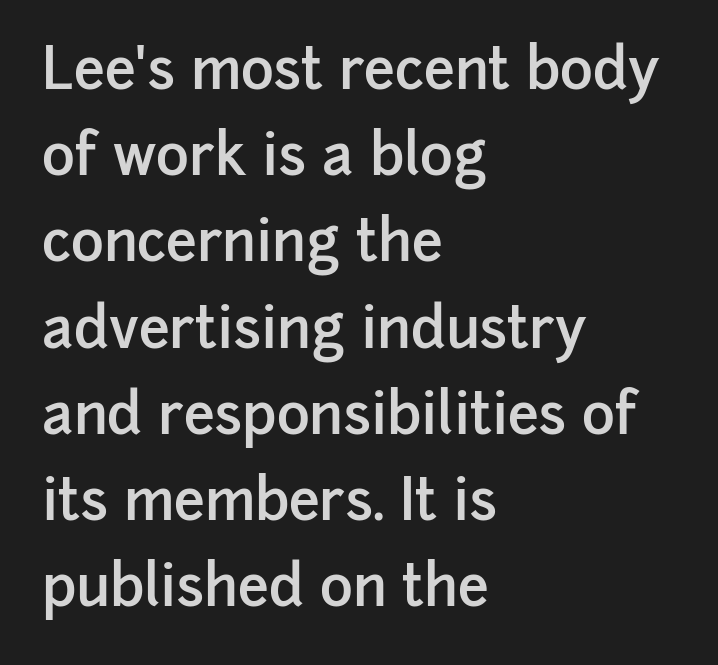
The lines in this sample share a left origin and differ only in where they stop. What kind of face is this? One without serifs — a sans. These words are printed semibold, heavier than regular yet not bold. Style check: upright. A typesetter would call this proportional, since set widths differ per character. Spacing between characters is what you'd get straight out of the box.
